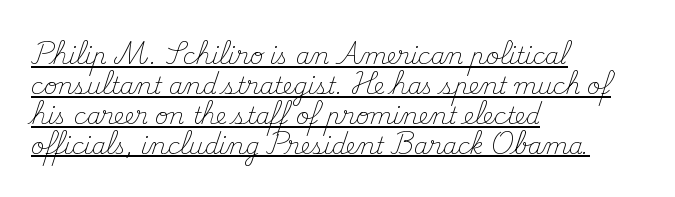
{"bold": "no", "underline": "yes", "align": "left", "line_spacing": "normal", "line_spacing_ratio": 1.3, "letter_spacing": "normal", "letter_spacing_em": 0.0, "glyph_px": 23}
